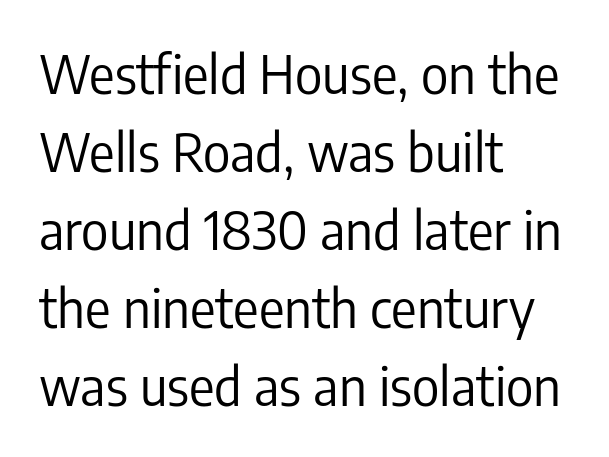
Words appear dense and cohesive because spacing is normal. How would I describe the line gaps? Plain and ordinary. It's the straight-up-and-down kind of type. Bare-footed words on every line. These lines are rendered in a variable-pitch font.
